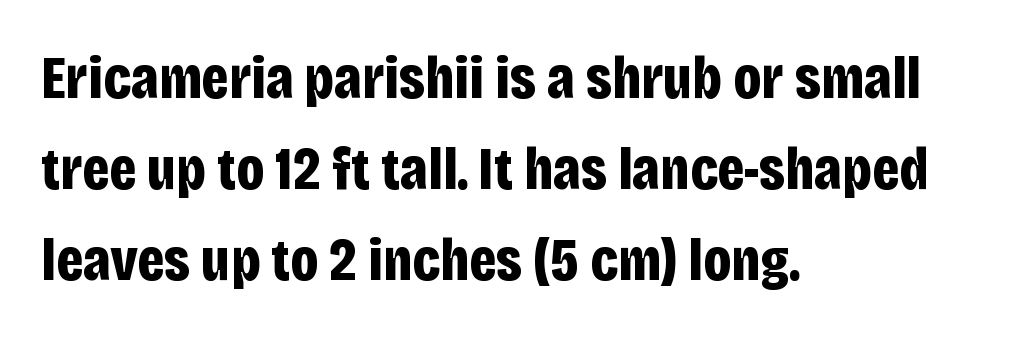
{"serif": "no", "italic": "no", "bold": "yes", "weight": "bold", "width": "condensed", "stroke_contrast": "low", "x_height": "large", "monospaced": "no", "underline": "no", "align": "left", "line_spacing": "normal", "line_spacing_ratio": 1.49, "letter_spacing": "normal", "letter_spacing_em": 0.0, "glyph_px": 61}
